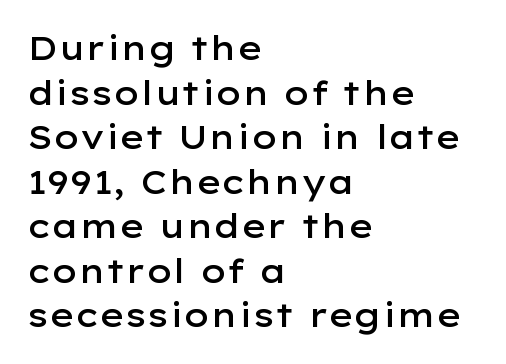
{"serif": "no", "italic": "no", "bold": "semi", "weight": "semibold", "width": "wide", "stroke_contrast": "low", "x_height": "medium", "monospaced": "no", "underline": "no", "align": "left", "line_spacing": "normal", "line_spacing_ratio": 1.35, "letter_spacing": "normal", "letter_spacing_em": 0.0, "glyph_px": 33}
